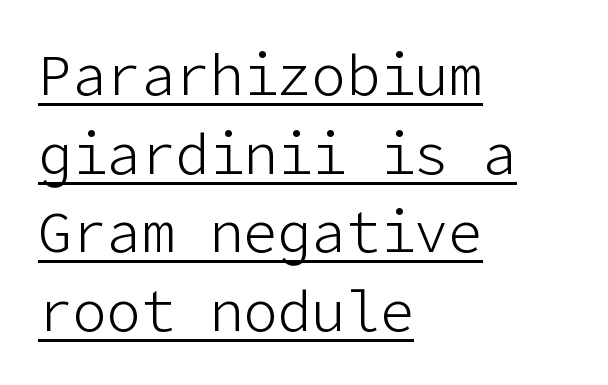
{"serif": "no", "italic": "no", "bold": "no", "weight": "light", "width": "normal", "stroke_contrast": "low", "x_height": "medium", "underline": "yes", "align": "left", "line_spacing": "normal", "line_spacing_ratio": 1.38, "letter_spacing": "normal", "letter_spacing_em": 0.0, "glyph_px": 57}
